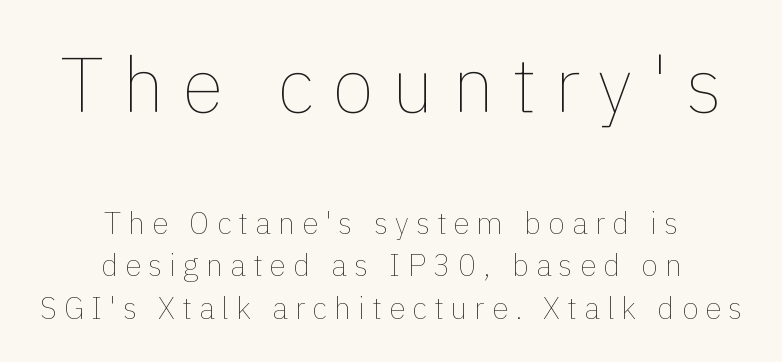
{"italic": "no", "bold": "no", "weight": "thin", "width": "normal", "x_height": "medium", "monospaced": "no", "underline": "no", "align": "center", "line_spacing": "normal", "line_spacing_ratio": 1.42, "letter_spacing": "wide", "letter_spacing_em": 0.24, "larger_block": "first", "size_ratio": 2.53, "glyph_px": 76}
